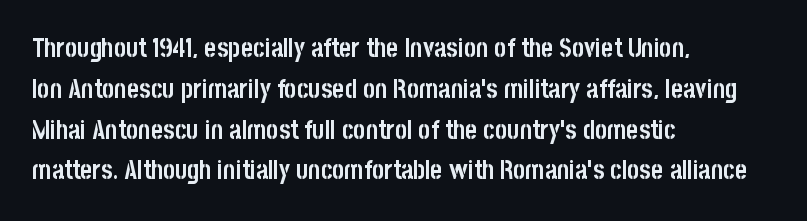
The image shows 26 px bold type, upright; set left-aligned, normal line spacing (1.57x), normal letter spacing, not underlined.
